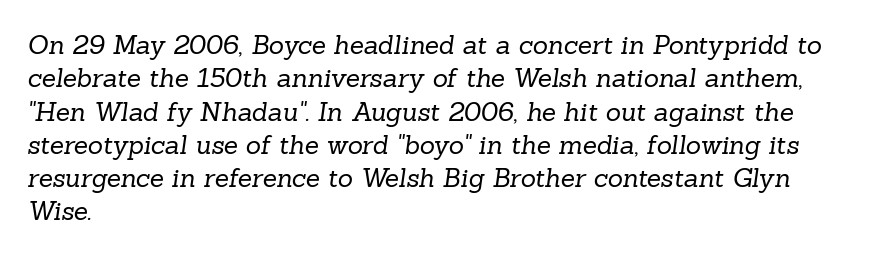
The image shows 26 px text type; set left-aligned, normal line spacing (1.28x), normal letter spacing, not underlined.
